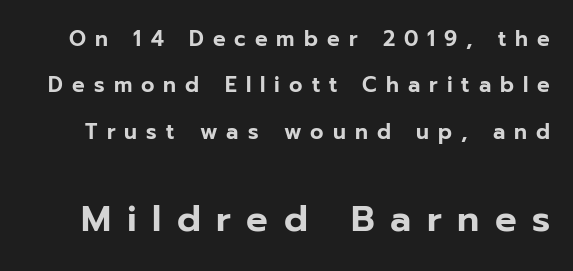
Q: Is the text italic (slanted)? A: No, it is upright.
Q: Is the typeface a serif or a sans-serif typeface? A: Sans-serif.
Q: Is the text underlined? A: No.
Q: Is the spacing between letters normal or unusually wide? A: Unusually wide.
Q: Is the spacing between lines tight, normal or loose? A: Loose.
Q: Which block of text is set in a larger size, the first (top) or the second (bottom)? A: The second (bottom) one.
Q: Width (condensed, normal, or wide)? A: Normal.
Q: Stroke contrast? A: Low.
Q: x-height? A: Medium.
Q: Monospaced? A: No.
